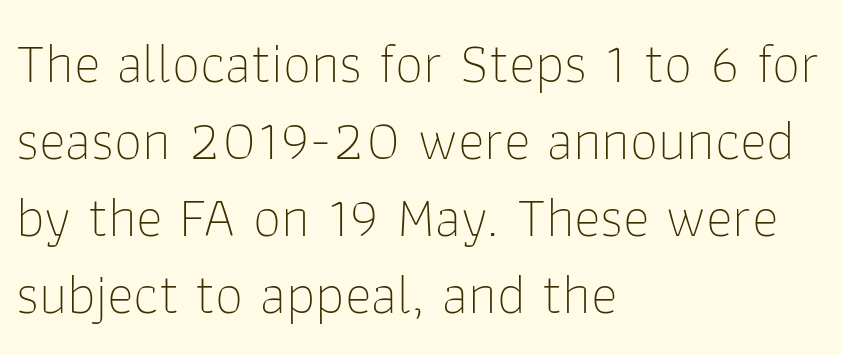
The image shows 57 px thin sans-serif type, upright; set left-aligned, normal line spacing (1.35x), normal letter spacing, not underlined; low stroke contrast and a medium x-height.
